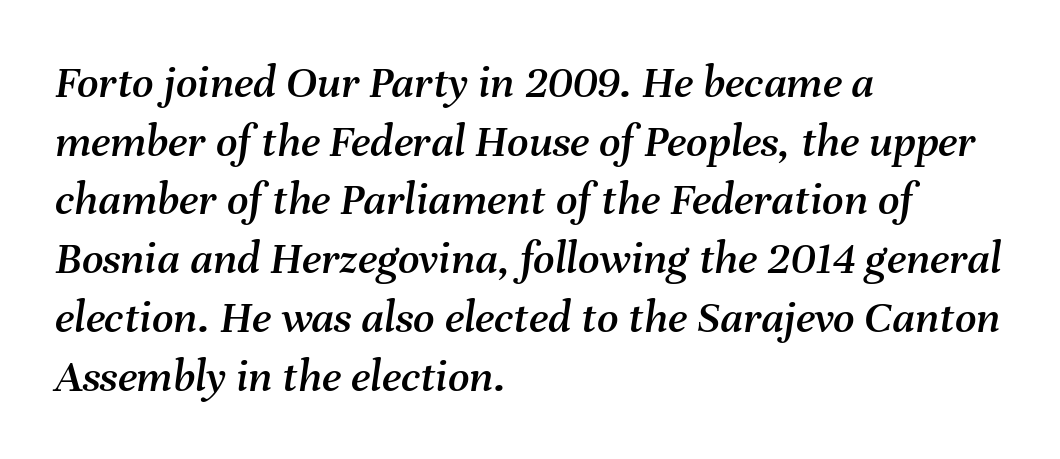
{"italic": "yes", "lean": "right", "slant_degrees": 8, "width": "normal", "stroke_contrast": "medium", "x_height": "medium", "monospaced": "no", "underline": "no", "align": "left", "line_spacing": "normal", "line_spacing_ratio": 1.25, "letter_spacing": "normal", "letter_spacing_em": 0.0, "glyph_px": 47}
